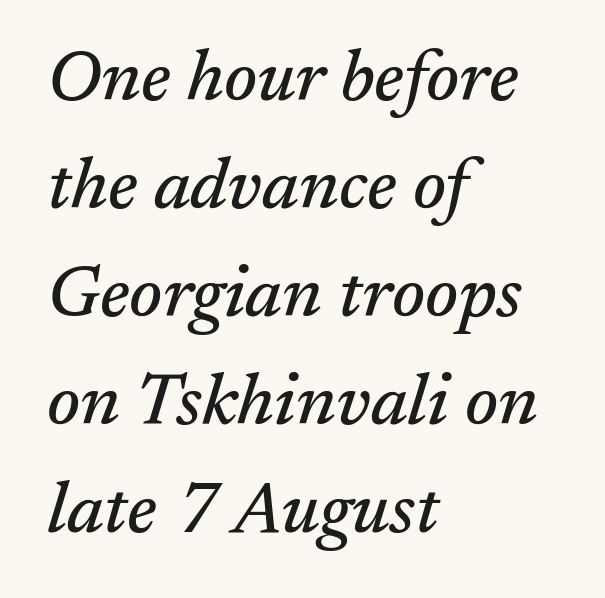
What stands out about the letter spacing? Nothing — it is the standard amount. Observe the serifs anchoring each vertical stroke in this sample. Underline: absent. These lines sit exactly where default settings would place them.
